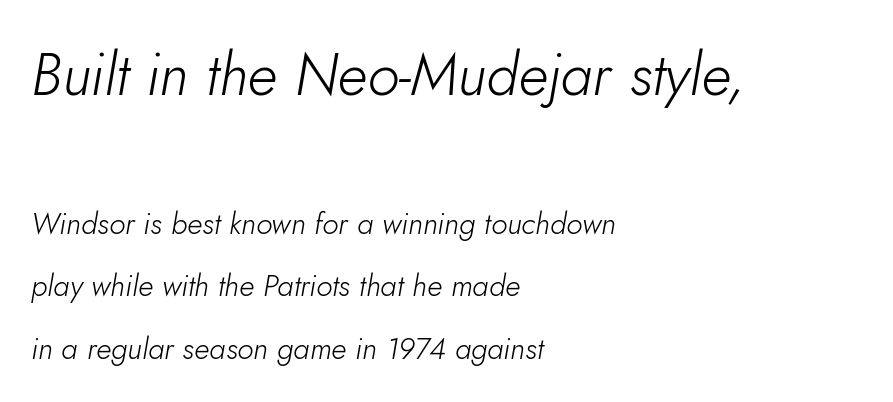
The image shows 59 px light type, italic (leaning right); set left-aligned, loose line spacing (2.08x), normal letter spacing, not underlined; the first (top) block is 1.97x larger; low stroke contrast and a small x-height.
